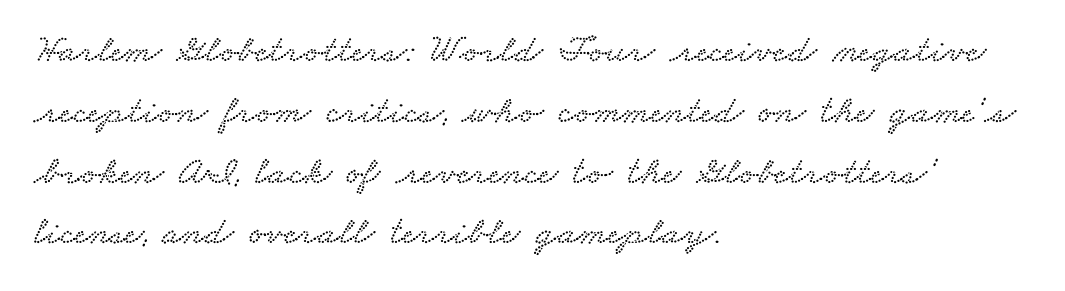
Q: Is the typeface a serif or a sans-serif typeface? A: Serif.
Q: Is the text underlined? A: No.
Q: How is the paragraph aligned? A: Left-aligned.
Q: Is the spacing between letters normal or unusually wide? A: Normal.
Q: Is the spacing between lines tight, normal or loose? A: Normal.
Q: Width (condensed, normal, or wide)? A: Wide.
Q: Stroke contrast? A: Low.
Q: x-height? A: Small.
Q: Monospaced? A: No.
